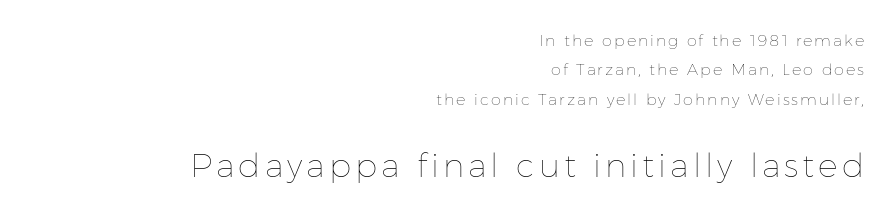
The image shows 33 px thin type, upright; set right-aligned, line spacing 1.84x, not underlined; the second (bottom) block is 2.06x larger; low stroke contrast and a medium x-height.
